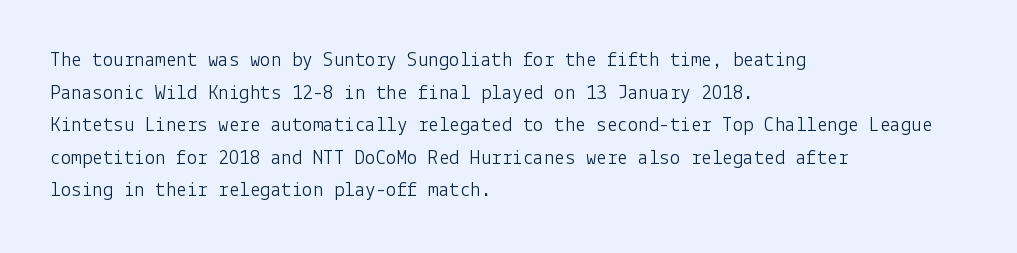
{"italic": "no", "bold": "no", "underline": "no", "align": "left", "line_spacing": "normal", "line_spacing_ratio": 1.55, "letter_spacing": "normal", "letter_spacing_em": 0.0, "glyph_px": 21}
